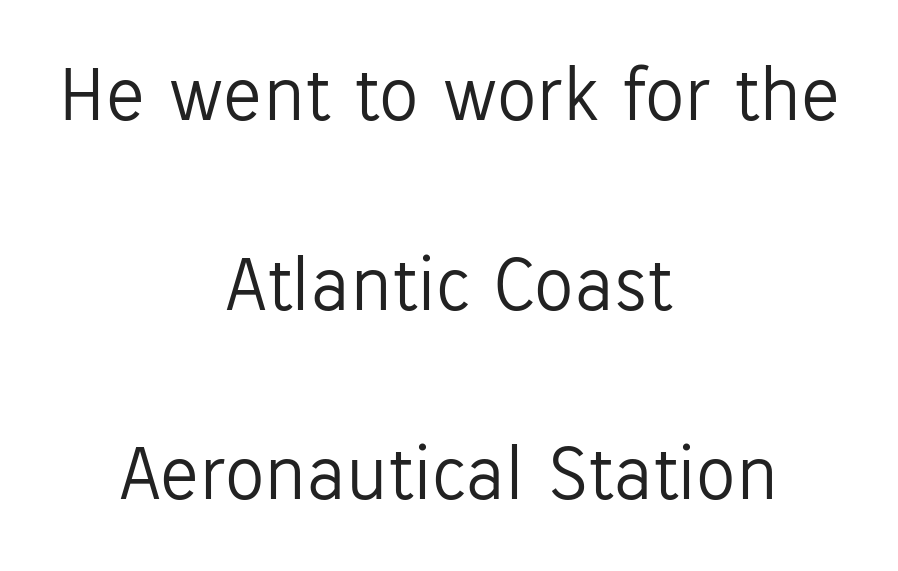
The image shows 79 px light sans-serif type, upright; set centered, loose line spacing (2.4x), normal letter spacing, not underlined; low stroke contrast and a medium x-height.
